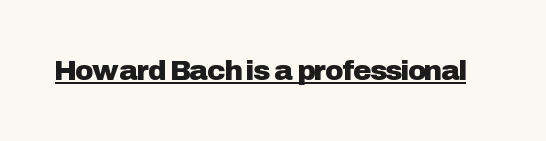
The image shows 28 px sans-serif type, upright; set normal letter spacing, underlined; low stroke contrast and a medium x-height.
